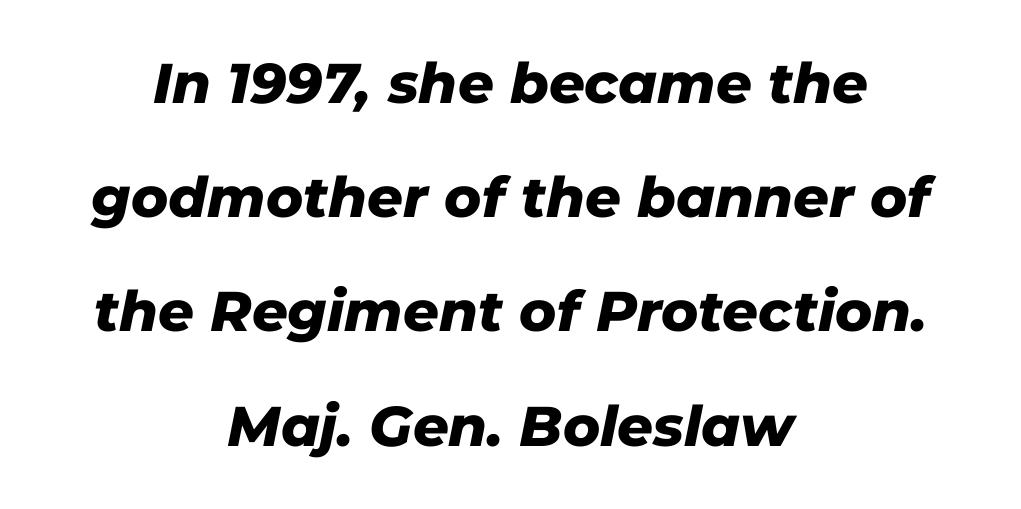
The image shows 56 px heavy type, italic (leaning right); set centered, loose line spacing (2.04x), normal letter spacing, not underlined; low stroke contrast and a medium x-height.
